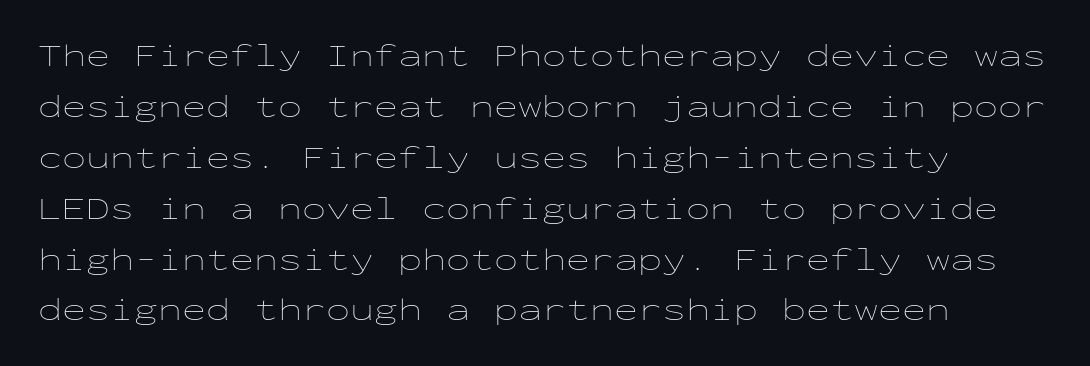
Think of a typewriter: that constant character pitch is what you see here. The setting favours the left margin, as ordinary paragraphs usually do. Summary of vertical rhythm: regular, with standard interline spacing. A typesetter would mark this as roman, not italic. The space beneath each line is pristine and unruled. Think standard paragraph weight, or any step lighter than that.
